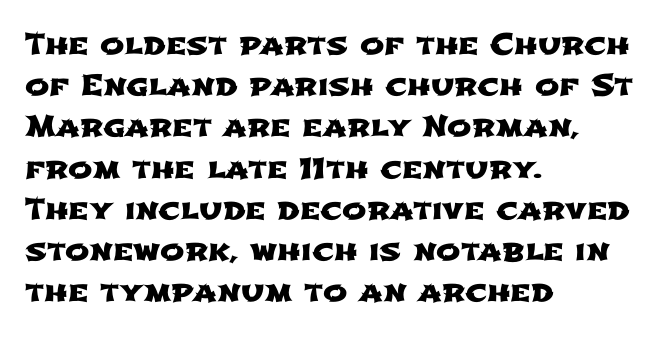
The image shows 29 px wide sans-serif type; set left-aligned, normal line spacing (1.42x), normal letter spacing, not underlined; low stroke contrast and a medium x-height.
